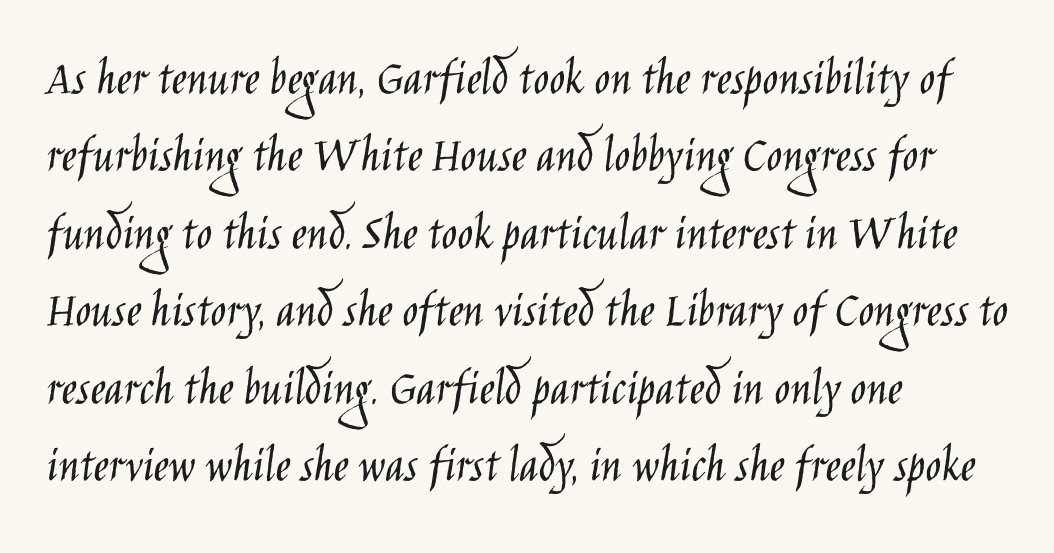
{"serif": "no", "bold": "no", "weight": "light", "width": "condensed", "stroke_contrast": "low", "x_height": "large", "monospaced": "no", "underline": "no", "align": "left", "line_spacing": "normal", "line_spacing_ratio": 1.49, "letter_spacing": "normal", "letter_spacing_em": 0.0, "glyph_px": 52}
